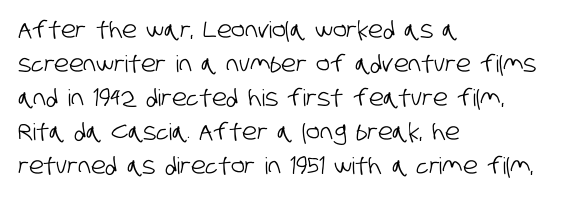
The image shows 23 px text type; set left-aligned, normal line spacing (1.48x), normal letter spacing, not underlined.
